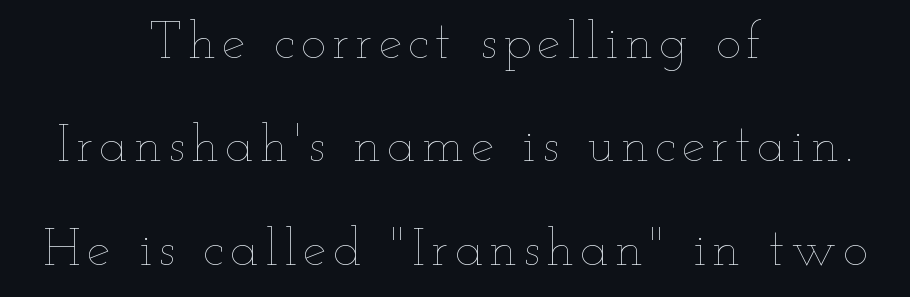
Q: Is the text bold? A: No.
Q: Is the text italic (slanted)? A: No, it is upright.
Q: Is the text underlined? A: No.
Q: How is the paragraph aligned? A: Centered.
Q: Is the spacing between lines tight, normal or loose? A: Loose.
Q: Width (condensed, normal, or wide)? A: Wide.
Q: Stroke contrast? A: Low.
Q: x-height? A: Small.
Q: Monospaced? A: No.
